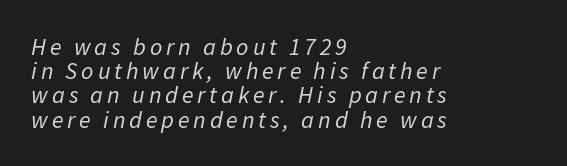
{"italic": "yes", "lean": "right", "slant_degrees": 11, "bold": "no", "underline": "no", "align": "left", "line_spacing": "tight", "line_spacing_ratio": 1.01, "glyph_px": 24}
